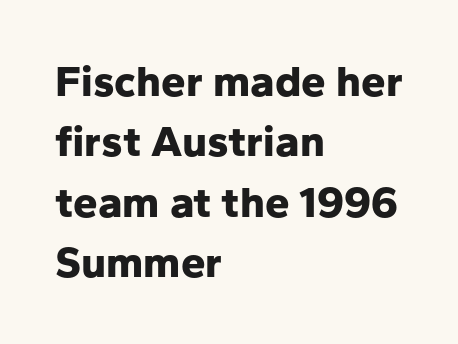
The image shows 44 px bold sans-serif type, upright; set left-aligned, normal line spacing (1.37x), normal letter spacing, not underlined; low stroke contrast and a medium x-height.
